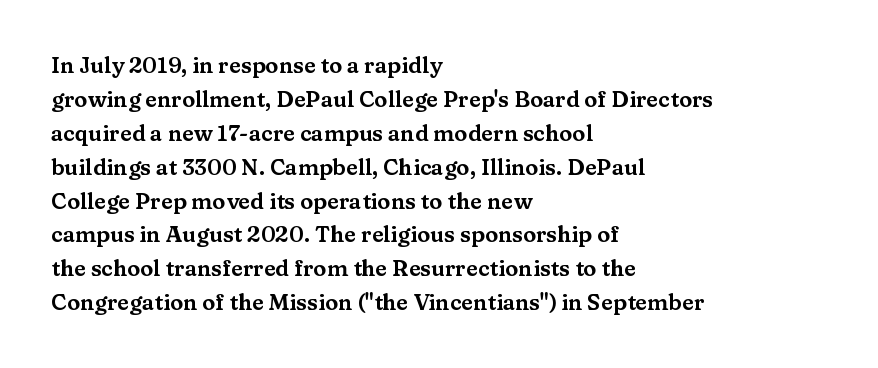
Q: Is the text italic (slanted)? A: No, it is upright.
Q: Is the text underlined? A: No.
Q: How is the paragraph aligned? A: Left-aligned.
Q: Is the spacing between letters normal or unusually wide? A: Normal.
Q: Is the spacing between lines tight, normal or loose? A: Normal.
